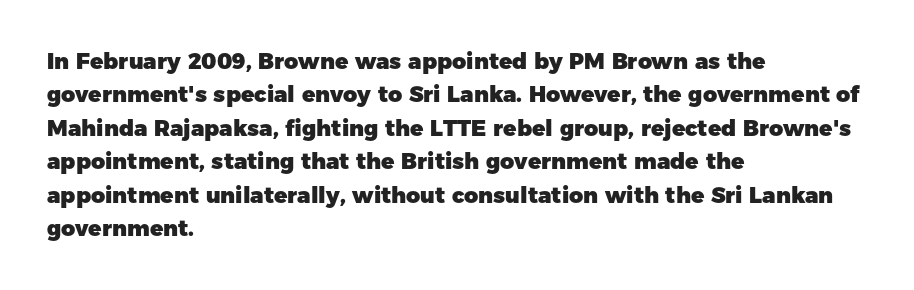
The strip under each line holds only bare page. Between one letter and the next there's only the usual sliver of space. Is there any slant? The stems are plumb. Plenty of ink on the page — the face is bold. Leading matches the norm, producing a regular column.
